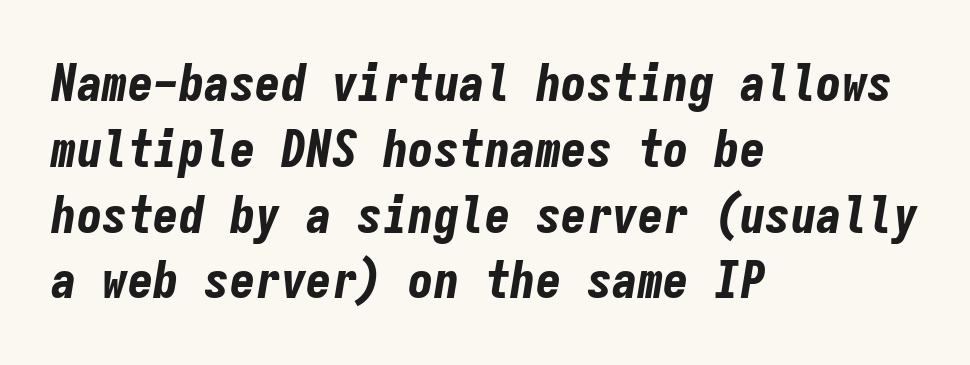
Q: Is the text bold? A: Yes.
Q: Is the text italic (slanted)? A: Yes, it leans right by about 9 degrees.
Q: Is the text underlined? A: No.
Q: How is the paragraph aligned? A: Left-aligned.
Q: Is the spacing between letters normal or unusually wide? A: Normal.
Q: Is the spacing between lines tight, normal or loose? A: Normal.
Q: Width (condensed, normal, or wide)? A: Condensed.
Q: Stroke contrast? A: Low.
Q: x-height? A: Medium.
Q: Monospaced? A: Yes.
